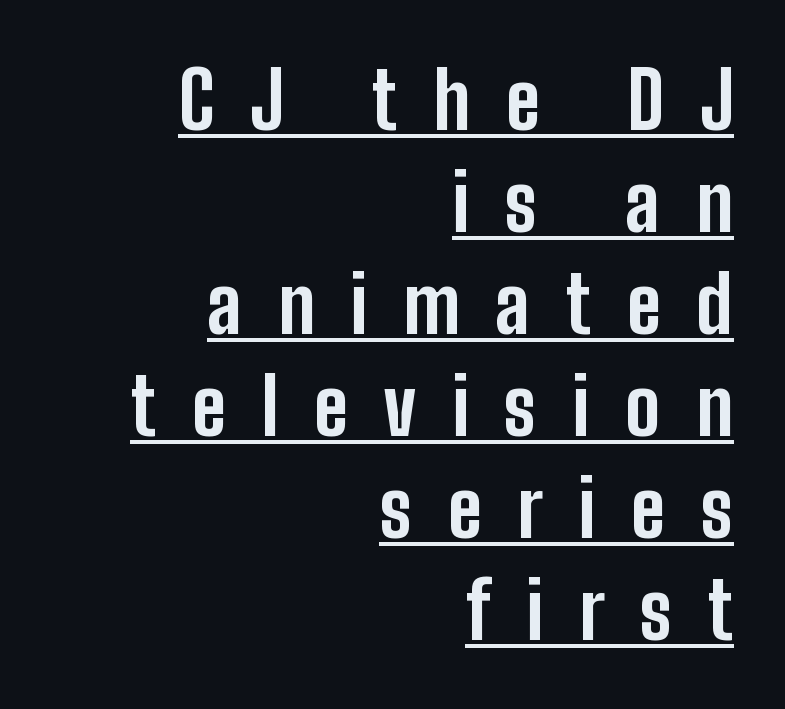
The image shows 79 px bold, condensed sans-serif type, upright; set right-aligned, normal line spacing (1.29x), unusually wide letter spacing (+0.45 em), underlined; low stroke contrast and a medium x-height.
